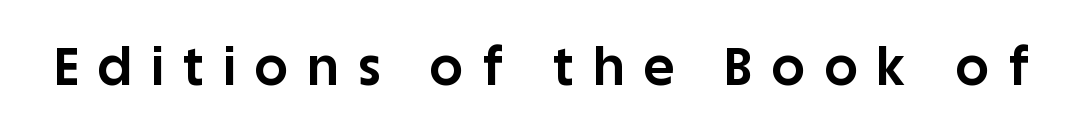
The image shows 52 px bold sans-serif type, upright; set unusually wide letter spacing (+0.38 em), not underlined; low stroke contrast and a large x-height.
